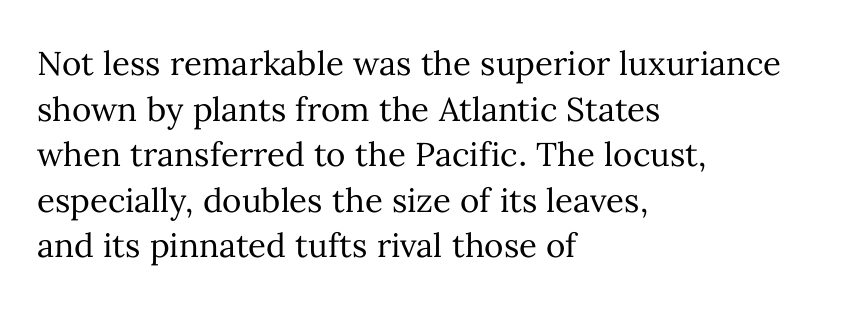
Q: Is the text bold? A: No.
Q: Is the text italic (slanted)? A: No, it is upright.
Q: Is the text underlined? A: No.
Q: How is the paragraph aligned? A: Left-aligned.
Q: Is the spacing between letters normal or unusually wide? A: Normal.
Q: Is the spacing between lines tight, normal or loose? A: Normal.
Q: Width (condensed, normal, or wide)? A: Normal.
Q: Stroke contrast? A: Medium.
Q: x-height? A: Medium.
Q: Monospaced? A: No.
